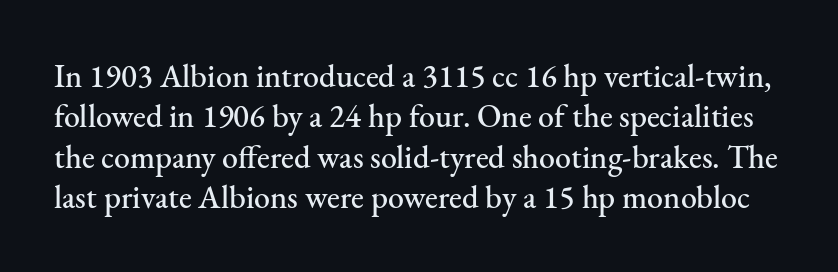
Designer's note — italics off, roman on. The passage shown is typed in a proportional face where columns would drift. Words float on clear page, feet unadorned. The passage shown stacks its lines at a standard gap. Words appear dense and cohesive because spacing is normal. Regarding serifs, this sample has them.
